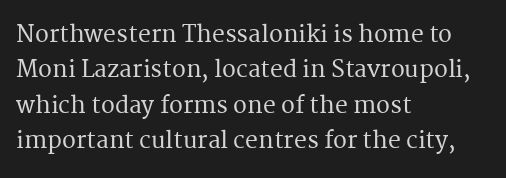
The image shows 23 px text type, upright; set left-aligned, normal line spacing (1.54x), normal letter spacing, not underlined.
